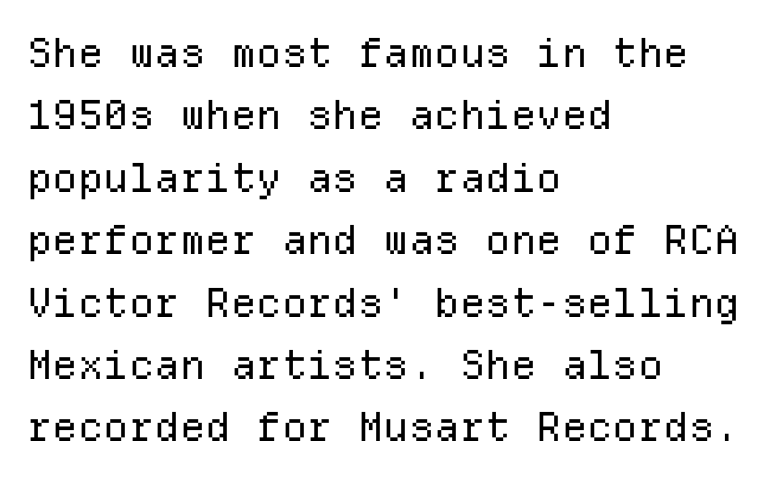
Q: Is the text bold? A: No.
Q: Is the text italic (slanted)? A: No, it is upright.
Q: Is the typeface a serif or a sans-serif typeface? A: Sans-serif.
Q: Is the text underlined? A: No.
Q: How is the paragraph aligned? A: Left-aligned.
Q: Is the spacing between letters normal or unusually wide? A: Normal.
Q: Is the spacing between lines tight, normal or loose? A: Normal.
Q: Width (condensed, normal, or wide)? A: Normal.
Q: Stroke contrast? A: Low.
Q: x-height? A: Medium.
Q: Monospaced? A: Yes.
